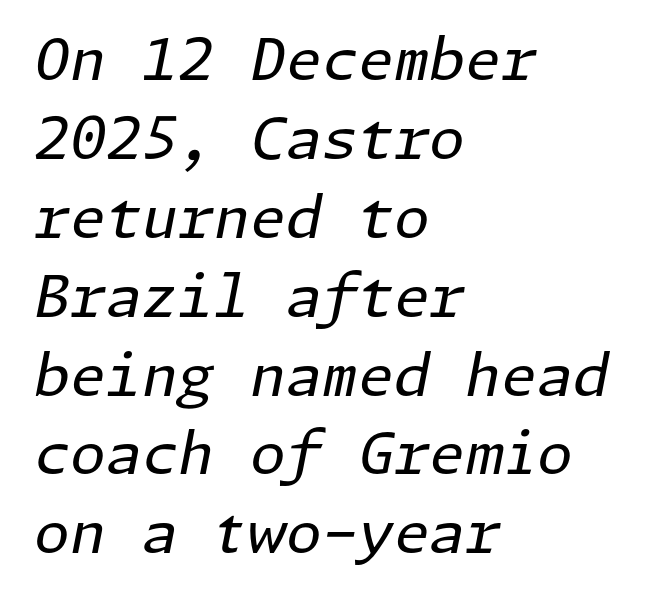
Q: Is the text bold? A: No.
Q: Is the text italic (slanted)? A: Yes, it leans right by about 11 degrees.
Q: Is the text underlined? A: No.
Q: How is the paragraph aligned? A: Left-aligned.
Q: Is the spacing between letters normal or unusually wide? A: Normal.
Q: Is the spacing between lines tight, normal or loose? A: Normal.
Q: Width (condensed, normal, or wide)? A: Normal.
Q: Stroke contrast? A: Low.
Q: x-height? A: Medium.
